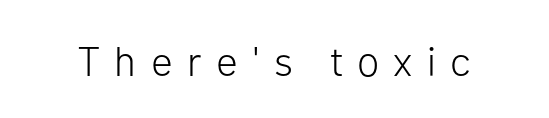
The image shows 41 px light sans-serif type, upright; set unusually wide letter spacing (+0.35 em), not underlined; low stroke contrast and a medium x-height.
